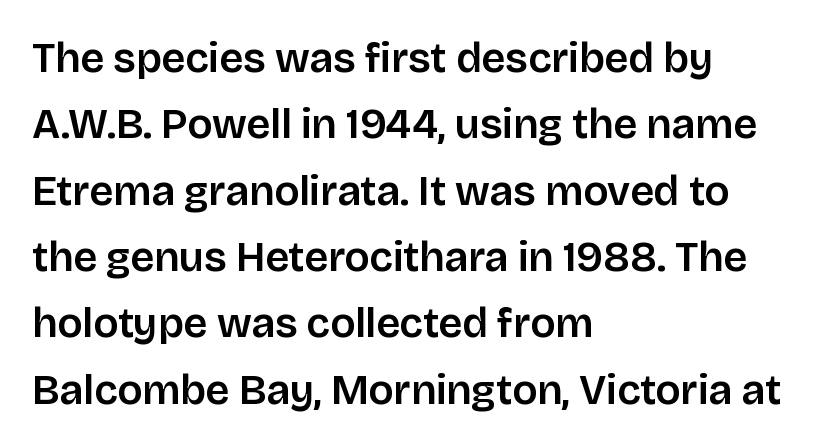
The image shows 42 px sans-serif type, upright; set left-aligned, normal line spacing (1.58x), normal letter spacing, not underlined; low stroke contrast and a large x-height.
